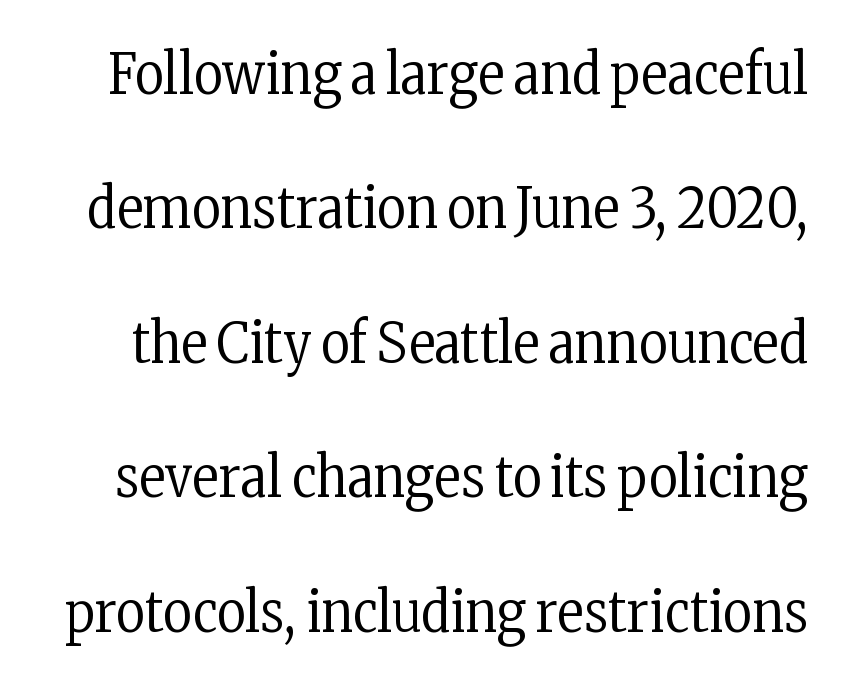
Ascenders rise straight up at ninety degrees. You could call the tracking neutral — neither tight nor loose. Here the designer chose a conventional face with non-uniform glyph widths. This is not heavy type; no bold has been used.
